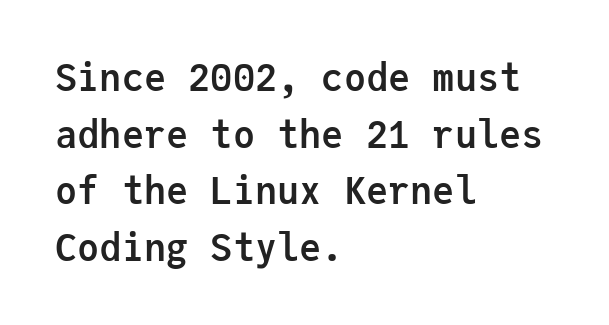
These words are printed bold, with thick strokes throughout. Quick note: not italic, upright. A typesetter would call this zero additional tracking. This sample uses a sans-serif face. Visually the block forms a straight wall on the left and a jagged coastline on the right.
